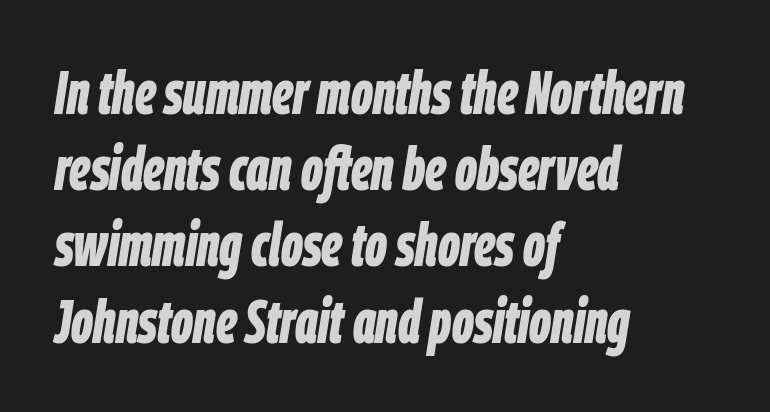
Is the type bold? Yes — the strokes are clearly thick and heavy. The baseline area is clear. Spacing verdict: proportional, widths tailored to each character. There is no visible air inserted between adjacent glyphs.
